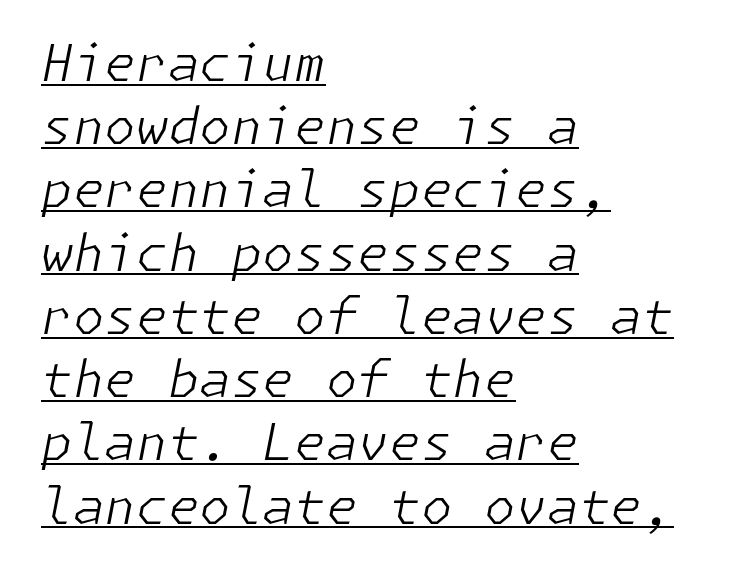
Emphasis-style slanted type is in use. Tracking value appears to be zero — textbook default spacing. Ink coverage per letter is moderate at most. This sample is left-justified, so line endings fall wherever the words run out. This sample carries an underscore along the baseline area.
